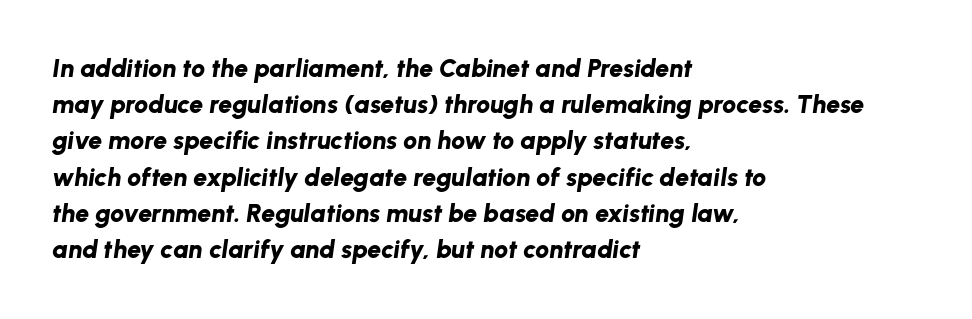
Horizontal alignment here is leftward, the default for most running prose. Does the leading feel generous? No, just average. The strip under each line holds only bare page. Look at the tracking — it's just the regular setting, nothing added. Looking at the ascenders, they clearly lean.
